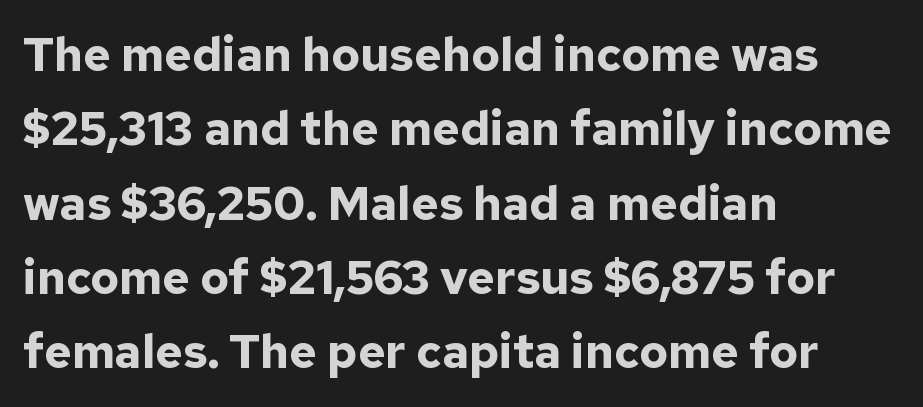
Q: Is the text bold? A: Yes.
Q: Is the text italic (slanted)? A: No, it is upright.
Q: Is the typeface a serif or a sans-serif typeface? A: Sans-serif.
Q: Is the text underlined? A: No.
Q: How is the paragraph aligned? A: Left-aligned.
Q: Is the spacing between letters normal or unusually wide? A: Normal.
Q: Is the spacing between lines tight, normal or loose? A: Normal.
Q: Width (condensed, normal, or wide)? A: Normal.
Q: Stroke contrast? A: Low.
Q: x-height? A: Medium.
Q: Monospaced? A: No.
